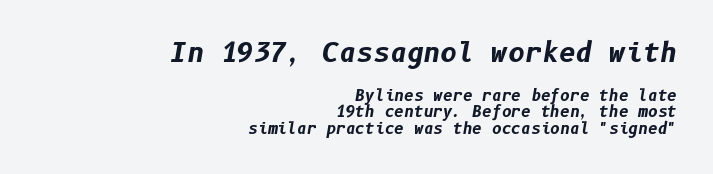
{"italic": "yes", "lean": "right", "slant_degrees": 10, "bold": "yes", "underline": "no", "align": "right", "line_spacing": "tight", "line_spacing_ratio": 1.11, "letter_spacing": "normal", "letter_spacing_em": 0.0, "larger_block": "first", "size_ratio": 1.73, "glyph_px": 26}
